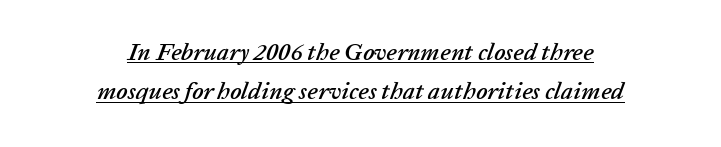
Caption: multi-line text, centered on the measure. Inter-character spacing is left at the font's built-in metrics. If you measured baseline to baseline, you'd find a middling distance. Quick note: underline on. It's the slanting kind of type.
